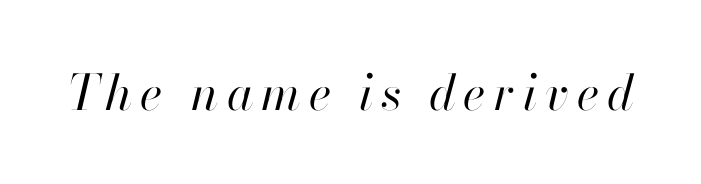
{"italic": "yes", "lean": "right", "slant_degrees": 13, "bold": "no", "weight": "regular", "width": "normal", "stroke_contrast": "high", "x_height": "small", "monospaced": "no", "underline": "no", "glyph_px": 49}
